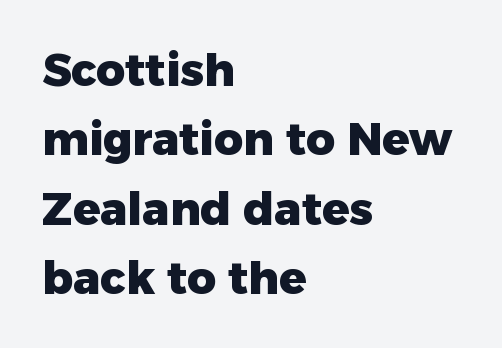
{"serif": "no", "italic": "no", "bold": "yes", "weight": "heavy", "width": "normal", "stroke_contrast": "low", "x_height": "medium", "monospaced": "no", "underline": "no", "align": "left", "line_spacing": "normal", "line_spacing_ratio": 1.54, "letter_spacing": "normal", "letter_spacing_em": 0.0, "glyph_px": 45}
